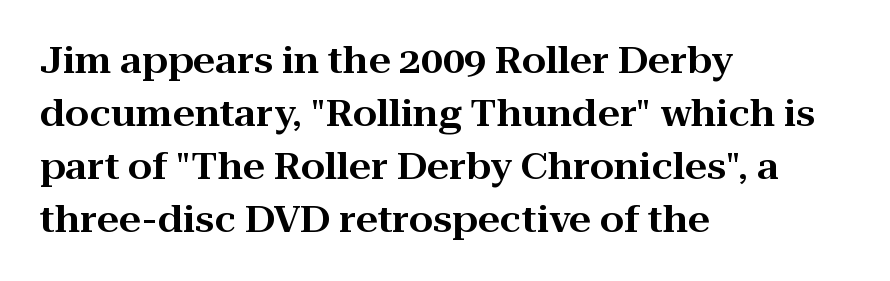
The image shows 35 px wide serif type, upright; set left-aligned, normal line spacing (1.51x), normal letter spacing, not underlined; high stroke contrast and a medium x-height.
